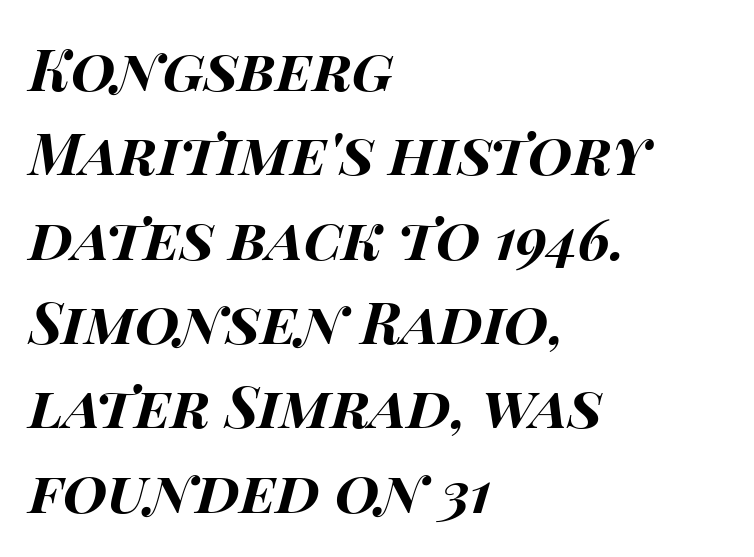
The image shows 57 px bold, wide type, italic (leaning right); set left-aligned, normal line spacing (1.48x), normal letter spacing, not underlined; high stroke contrast and a large x-height.
